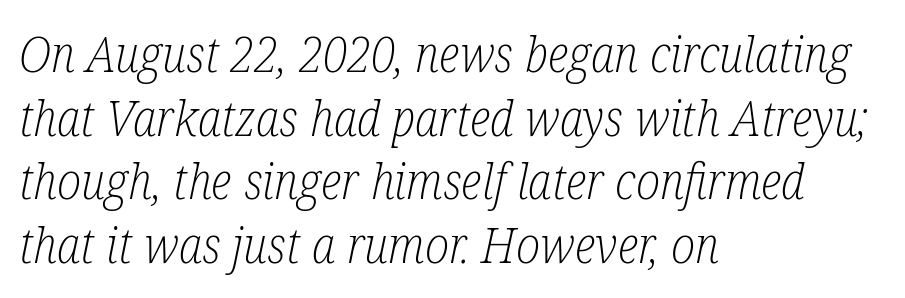
Looks like regular typesetting: each glyph gets only the width it needs. Stems here are at most as thick as an everyday book face. In terms of letterform style, serifs are clearly present. Which margin do the lines hug? The left one — the right edge is uneven. The baseline area is clear. Baseline-to-baseline distance is the conventional proportion of letter height.
